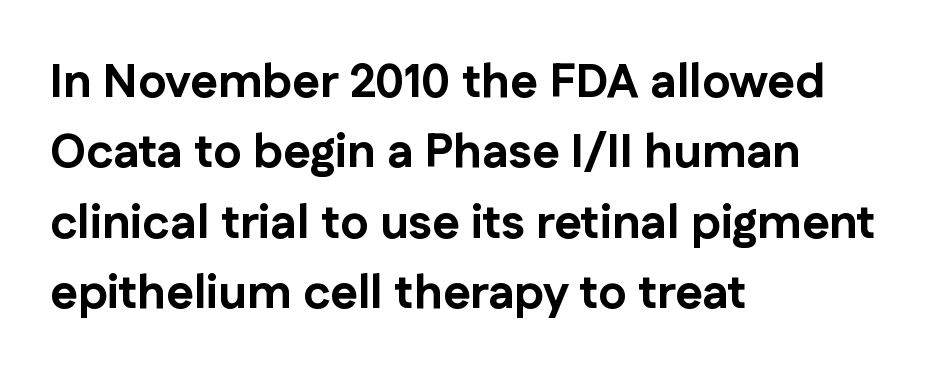
Casual observation: everything's shoved over to the left. Ascenders rise straight up at ninety degrees. The passage shown is typed in a proportional face where columns would drift. Note: no serifs on the glyphs.
